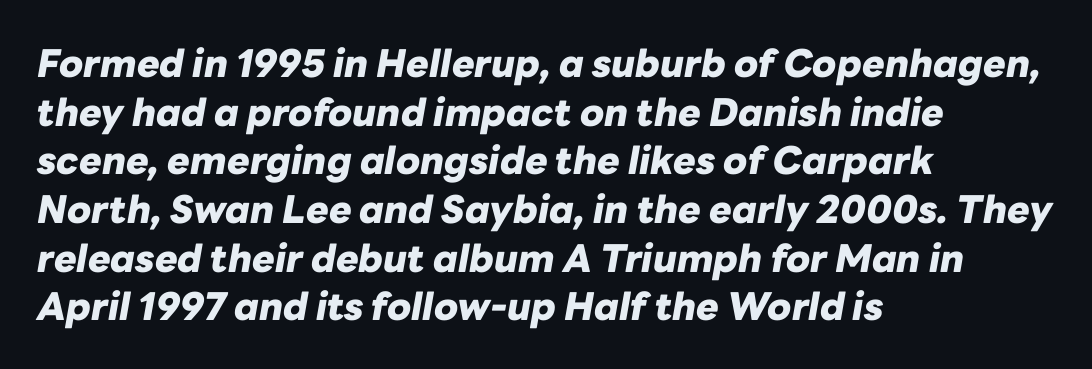
Q: Is the text bold? A: Yes.
Q: Is the text italic (slanted)? A: Yes, it leans right by about 10 degrees.
Q: Is the text underlined? A: No.
Q: How is the paragraph aligned? A: Left-aligned.
Q: Is the spacing between letters normal or unusually wide? A: Normal.
Q: Is the spacing between lines tight, normal or loose? A: Normal.
Q: Width (condensed, normal, or wide)? A: Normal.
Q: Stroke contrast? A: Low.
Q: x-height? A: Medium.
Q: Monospaced? A: No.
